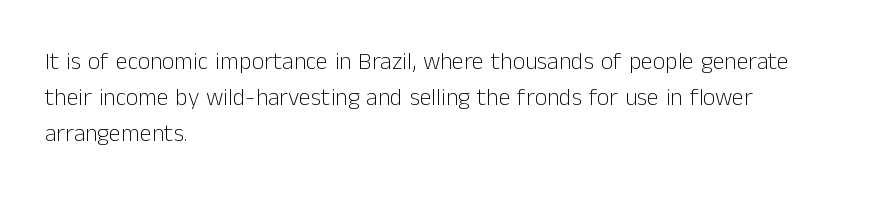
{"italic": "no", "bold": "no", "underline": "no", "align": "left", "line_spacing": "normal", "line_spacing_ratio": 1.5, "letter_spacing": "normal", "letter_spacing_em": 0.0, "glyph_px": 24}
